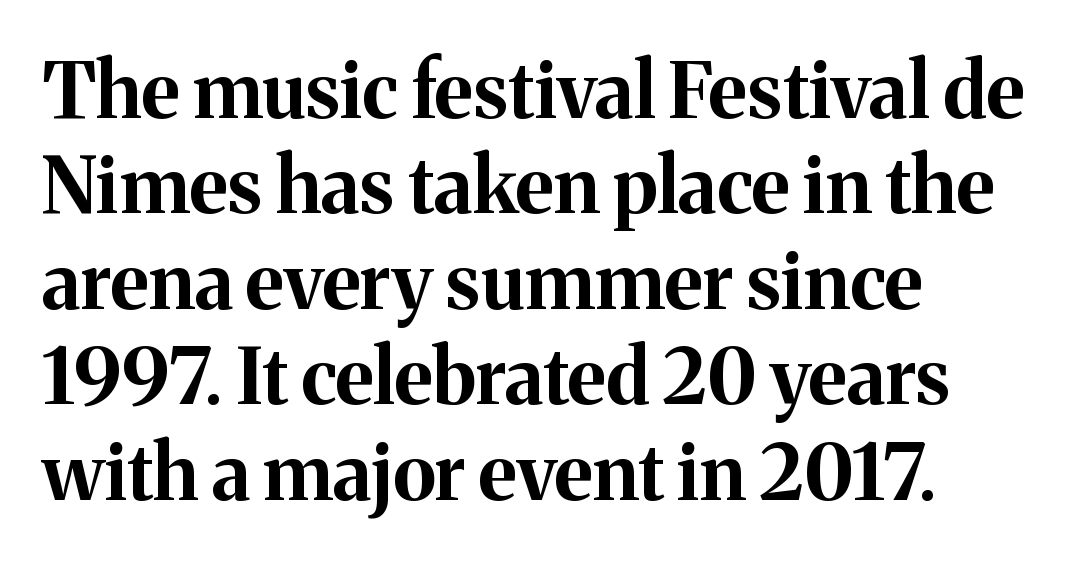
{"serif": "yes", "italic": "no", "bold": "yes", "weight": "bold", "width": "normal", "stroke_contrast": "medium", "x_height": "medium", "monospaced": "no", "underline": "no", "align": "left", "line_spacing_ratio": 1.24, "letter_spacing": "normal", "letter_spacing_em": 0.0, "glyph_px": 77}
